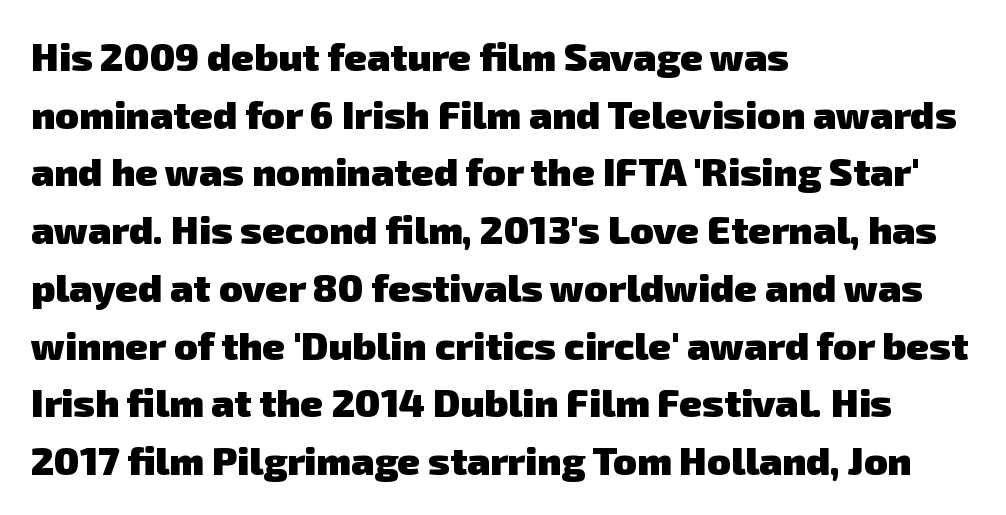
These lines sit exactly where default settings would place them. The characters look thick and weighty, a clear bold. In terms of letterform style, serifs are entirely absent. The space beneath each line is pristine and unruled.
